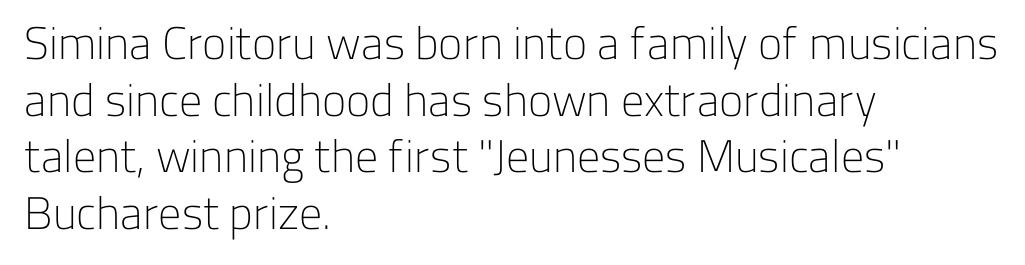
The image shows 46 px light sans-serif type, upright; set left-aligned, line spacing 1.23x, normal letter spacing, not underlined; low stroke contrast and a medium x-height.
